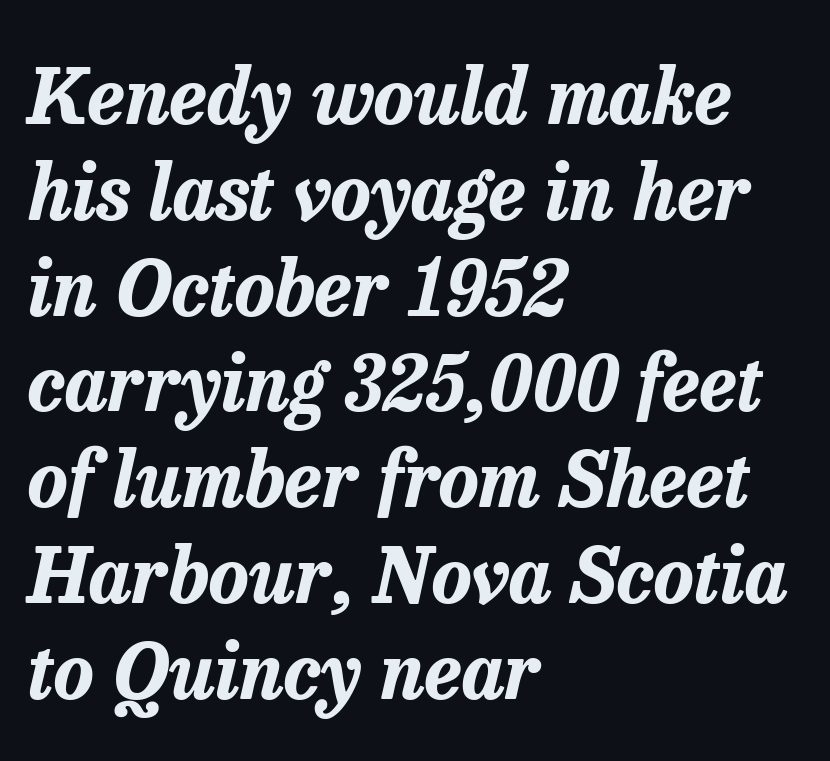
{"italic": "yes", "lean": "right", "slant_degrees": 13, "bold": "yes", "weight": "bold", "width": "normal", "stroke_contrast": "low", "x_height": "medium", "monospaced": "no", "underline": "no", "align": "left", "line_spacing": "normal", "line_spacing_ratio": 1.26, "letter_spacing": "normal", "letter_spacing_em": 0.0, "glyph_px": 76}
